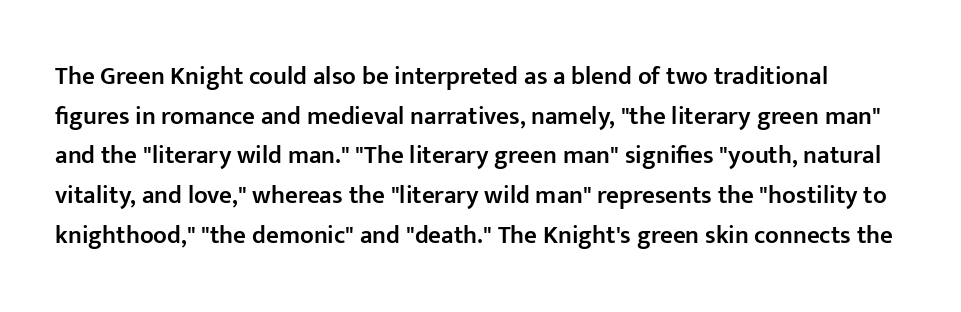
{"italic": "no", "bold": "semi", "underline": "no", "line_spacing": "normal", "line_spacing_ratio": 1.59, "letter_spacing": "normal", "letter_spacing_em": 0.0, "glyph_px": 25}
